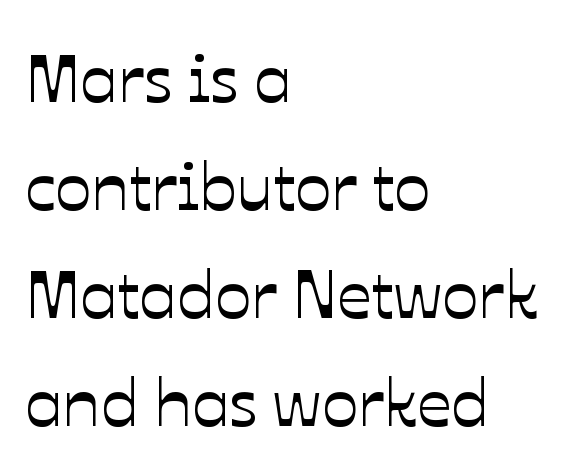
{"italic": "no", "width": "normal", "stroke_contrast": "low", "x_height": "medium", "monospaced": "no", "underline": "no", "align": "left", "line_spacing": "normal", "line_spacing_ratio": 1.59, "letter_spacing": "normal", "letter_spacing_em": 0.0, "glyph_px": 68}
